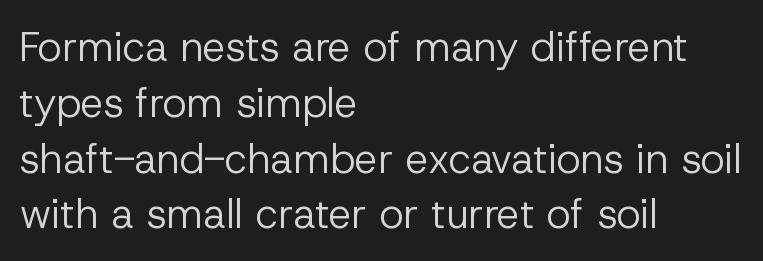
When letters stand straight like this, we call the style roman or upright. The letterforms sit at book weight or below. Note the varied advance widths — an 'i' is clearly narrower than an 'm'. The lines sit at an ordinary, default distance from one another.
